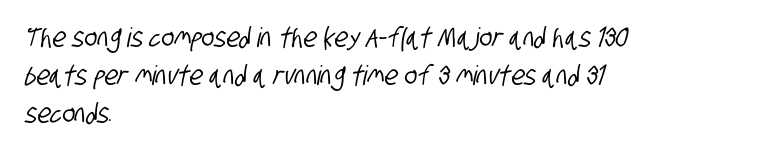
{"underline": "no", "align": "left", "line_spacing": "normal", "line_spacing_ratio": 1.41, "letter_spacing": "normal", "letter_spacing_em": 0.0, "glyph_px": 27}
